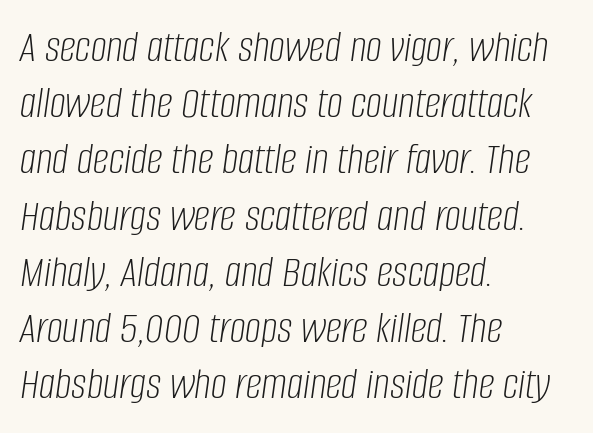
{"italic": "yes", "lean": "right", "slant_degrees": 8, "bold": "no", "weight": "light", "width": "condensed", "stroke_contrast": "low", "x_height": "large", "monospaced": "no", "underline": "no", "align": "left", "line_spacing": "normal", "line_spacing_ratio": 1.25, "letter_spacing": "normal", "letter_spacing_em": 0.0, "glyph_px": 45}
